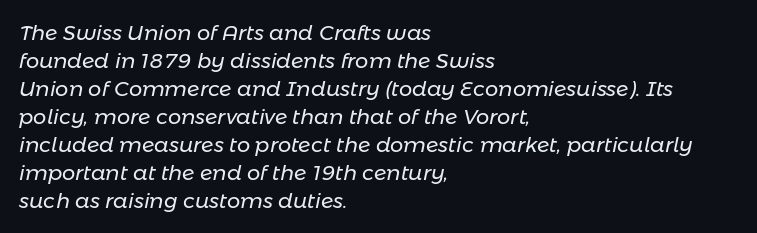
{"italic": "yes", "lean": "right", "slant_degrees": 11, "bold": "no", "underline": "no", "align": "left", "line_spacing": "normal", "line_spacing_ratio": 1.33, "letter_spacing": "normal", "letter_spacing_em": 0.0, "glyph_px": 21}
